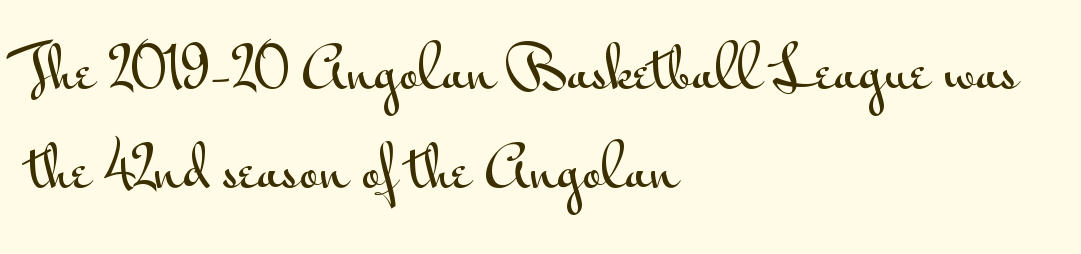
The image shows 55 px wide sans-serif type; set left-aligned, line spacing 1.8x, normal letter spacing, not underlined; medium stroke contrast and a small x-height.
